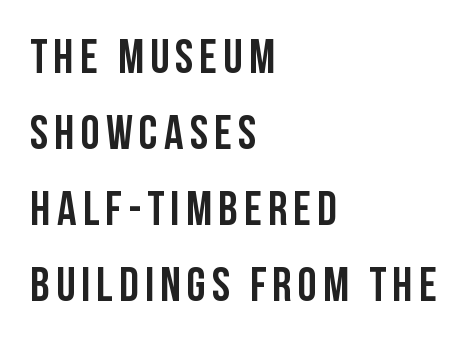
Bare-footed words on every line. You could not count columns in this text — the font is proportionally spaced. Layout note: lines flush left. The rendering uses a moderate line-height, typical for paragraphs. These words are printed bold, with thick strokes throughout. Does the lettering tilt? It doesn't — this is upright.
